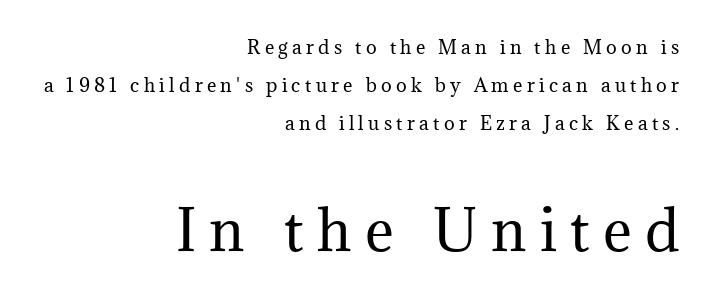
Q: Is the text bold? A: No.
Q: Is the text italic (slanted)? A: No, it is upright.
Q: Is the typeface a serif or a sans-serif typeface? A: Serif.
Q: Is the text underlined? A: No.
Q: How is the paragraph aligned? A: Right-aligned.
Q: Is the spacing between letters normal or unusually wide? A: Unusually wide.
Q: Is the spacing between lines tight, normal or loose? A: Loose.
Q: Which block of text is set in a larger size, the first (top) or the second (bottom)? A: The second (bottom) one.
Q: Width (condensed, normal, or wide)? A: Normal.
Q: Stroke contrast? A: Medium.
Q: x-height? A: Medium.
Q: Monospaced? A: No.
